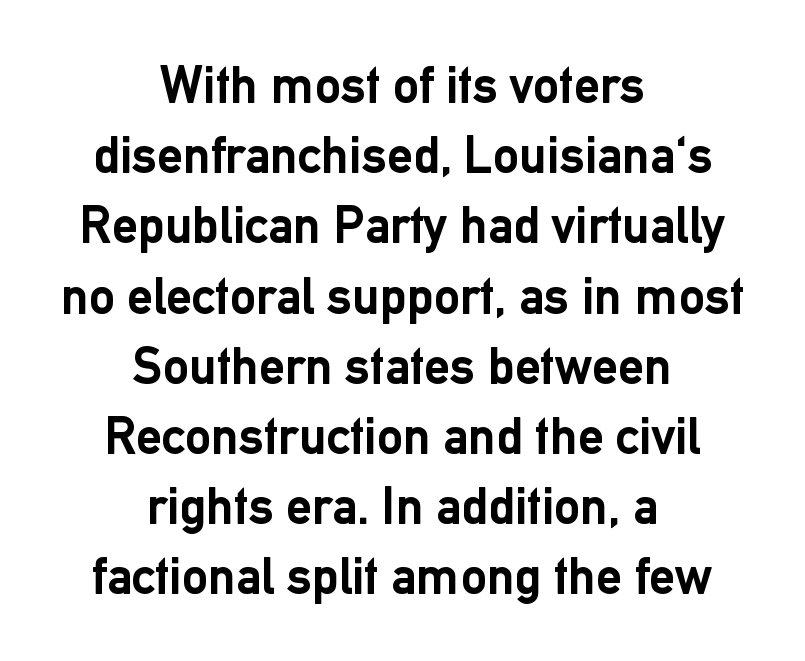
Q: Is the text bold? A: Yes.
Q: Is the text italic (slanted)? A: No, it is upright.
Q: Is the typeface a serif or a sans-serif typeface? A: Sans-serif.
Q: Is the text underlined? A: No.
Q: How is the paragraph aligned? A: Centered.
Q: Is the spacing between letters normal or unusually wide? A: Normal.
Q: Is the spacing between lines tight, normal or loose? A: Normal.
Q: Width (condensed, normal, or wide)? A: Normal.
Q: Stroke contrast? A: Low.
Q: x-height? A: Medium.
Q: Monospaced? A: No.
